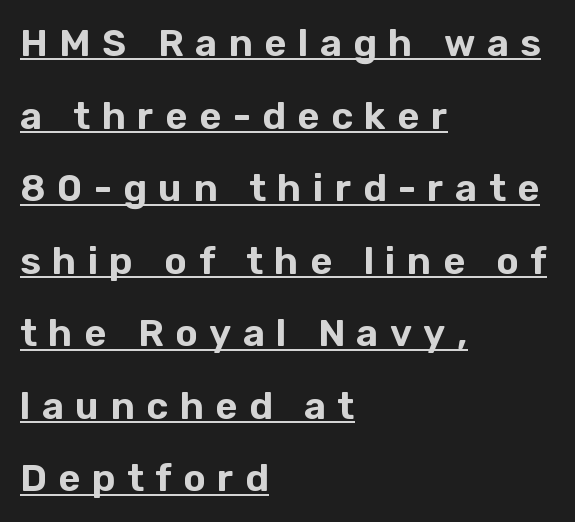
The image shows 38 px sans-serif type, upright; set left-aligned, loose line spacing (1.91x), unusually wide letter spacing (+0.3 em), underlined; low stroke contrast and a medium x-height.
